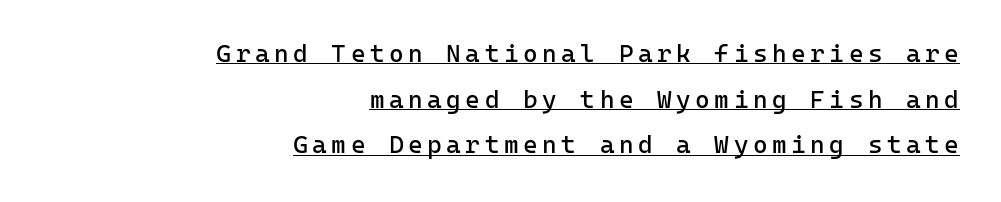
The typeface has the unassuming heft of standard copy or less. Ordinary non-slanted type is in use. Leftover space on each line is placed entirely before the opening word. A continuous stroke trails under the words, as in a hyperlink.
